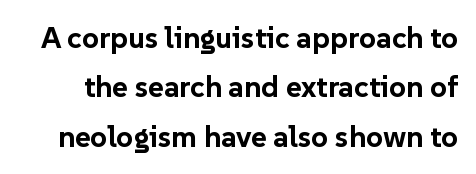
{"serif": "no", "italic": "no", "bold": "yes", "weight": "bold", "width": "normal", "stroke_contrast": "low", "x_height": "medium", "monospaced": "no", "underline": "no", "line_spacing": "normal", "line_spacing_ratio": 1.65, "letter_spacing": "normal", "letter_spacing_em": 0.0, "glyph_px": 30}
